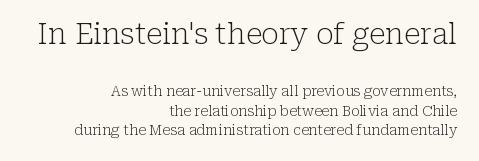
Q: Is the text bold? A: No.
Q: Is the text italic (slanted)? A: No, it is upright.
Q: Is the typeface a serif or a sans-serif typeface? A: Serif.
Q: Is the text underlined? A: No.
Q: How is the paragraph aligned? A: Right-aligned.
Q: Is the spacing between letters normal or unusually wide? A: Normal.
Q: Is the spacing between lines tight, normal or loose? A: Normal.
Q: Which block of text is set in a larger size, the first (top) or the second (bottom)? A: The first (top) one.
Q: Width (condensed, normal, or wide)? A: Normal.
Q: Stroke contrast? A: Low.
Q: x-height? A: Medium.
Q: Monospaced? A: No.
